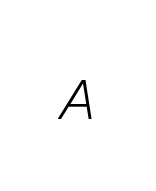
This is oblique type, the kind used for emphasis or titles. Letters rest on an invisible, unmarked baseline. No heavy texture on the line: the type isn't bold. Caption: expanded tracking, letters set apart.
